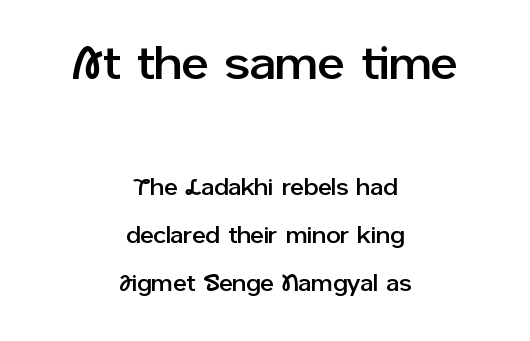
Here the designer chose a conventional face with non-uniform glyph widths. The letters stand upright; this is a roman face. You could call the tracking neutral — neither tight nor loose. Observe the absence of serifs on each vertical stroke in this sample. Words float on clear page, feet unadorned.
